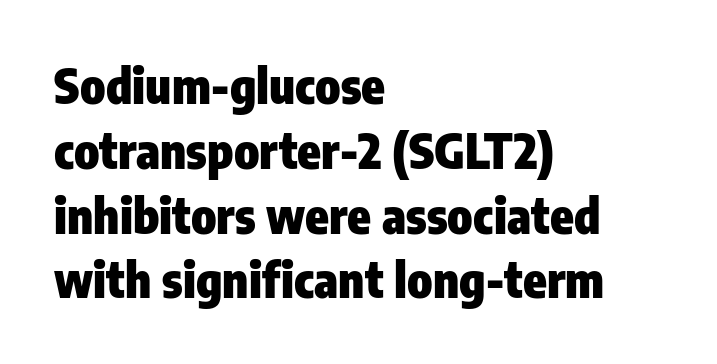
The image shows 48 px heavy, condensed sans-serif type, upright; set left-aligned, normal line spacing (1.35x), normal letter spacing, not underlined; low stroke contrast and a medium x-height.
